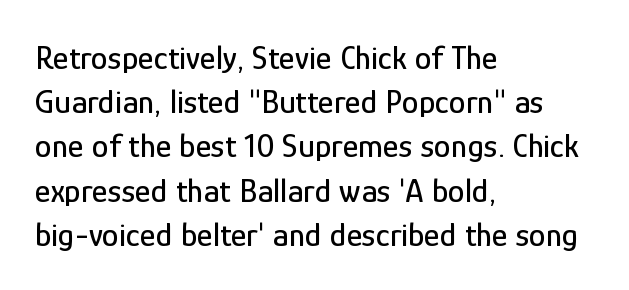
Q: Is the text italic (slanted)? A: No, it is upright.
Q: Is the typeface a serif or a sans-serif typeface? A: Sans-serif.
Q: Is the text underlined? A: No.
Q: How is the paragraph aligned? A: Left-aligned.
Q: Is the spacing between letters normal or unusually wide? A: Normal.
Q: Is the spacing between lines tight, normal or loose? A: Normal.
Q: Width (condensed, normal, or wide)? A: Condensed.
Q: Stroke contrast? A: Low.
Q: x-height? A: Medium.
Q: Monospaced? A: No.
